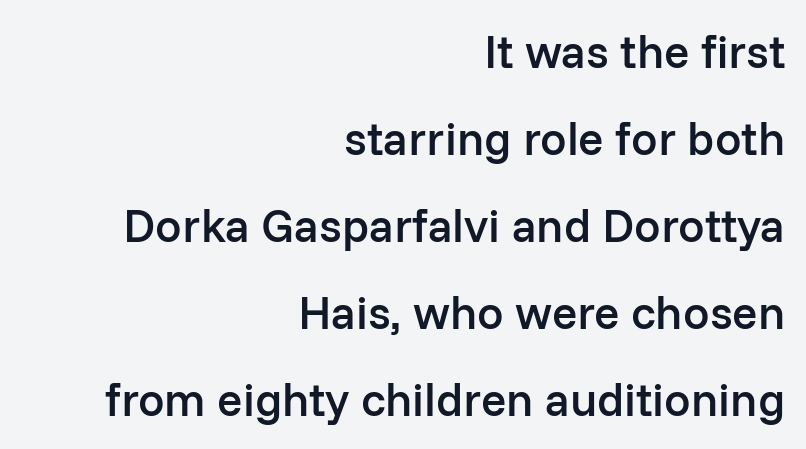
The image shows 47 px semibold sans-serif type, upright; set right-aligned, line spacing 1.85x, normal letter spacing, not underlined; low stroke contrast and a medium x-height.
